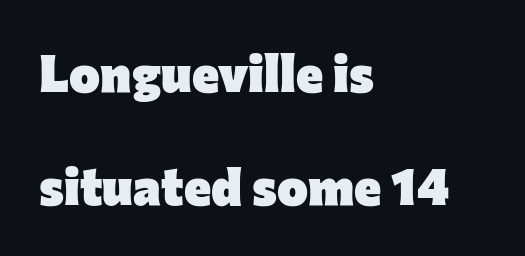
Q: Is the text bold? A: Yes.
Q: Is the text italic (slanted)? A: No, it is upright.
Q: Is the typeface a serif or a sans-serif typeface? A: Sans-serif.
Q: Is the text underlined? A: No.
Q: How is the paragraph aligned? A: Left-aligned.
Q: Is the spacing between letters normal or unusually wide? A: Normal.
Q: Is the spacing between lines tight, normal or loose? A: Loose.
Q: Width (condensed, normal, or wide)? A: Normal.
Q: Stroke contrast? A: Low.
Q: x-height? A: Medium.
Q: Monospaced? A: No.
